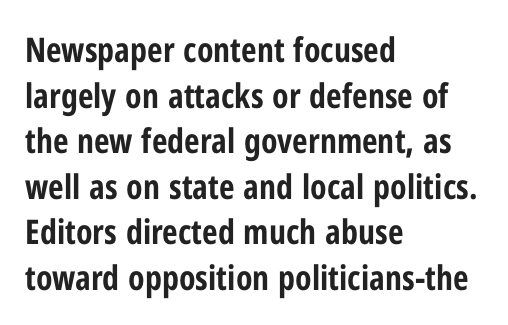
The image shows 34 px bold, condensed sans-serif type, upright; set left-aligned, normal line spacing (1.34x), normal letter spacing, not underlined; low stroke contrast and a medium x-height.
